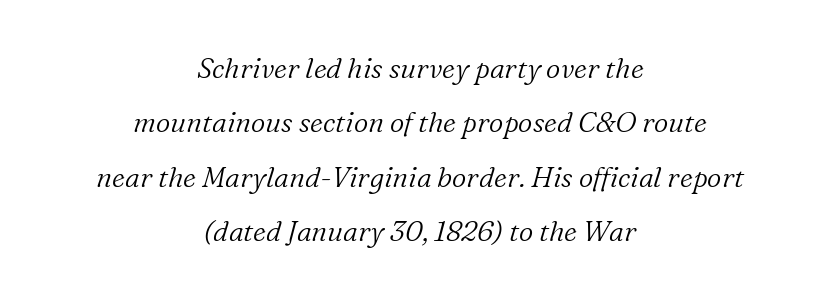
The image shows 28 px light serif type, italic (leaning right); set centered, loose line spacing (1.94x), normal letter spacing, not underlined; low stroke contrast and a medium x-height.
